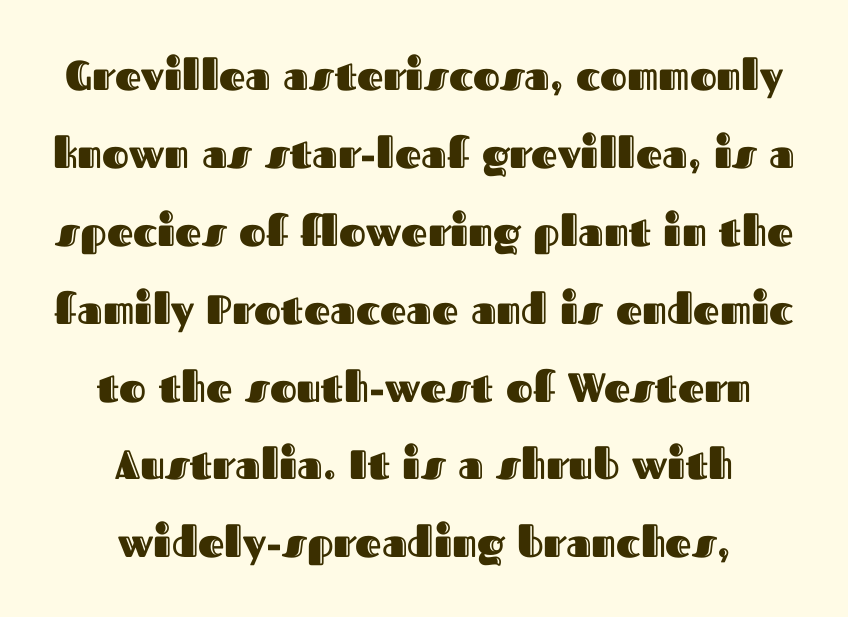
Q: Is the text italic (slanted)? A: No, it is upright.
Q: Is the text underlined? A: No.
Q: How is the paragraph aligned? A: Centered.
Q: Is the spacing between letters normal or unusually wide? A: Normal.
Q: Is the spacing between lines tight, normal or loose? A: Loose.
Q: Width (condensed, normal, or wide)? A: Normal.
Q: x-height? A: Medium.
Q: Monospaced? A: No.
